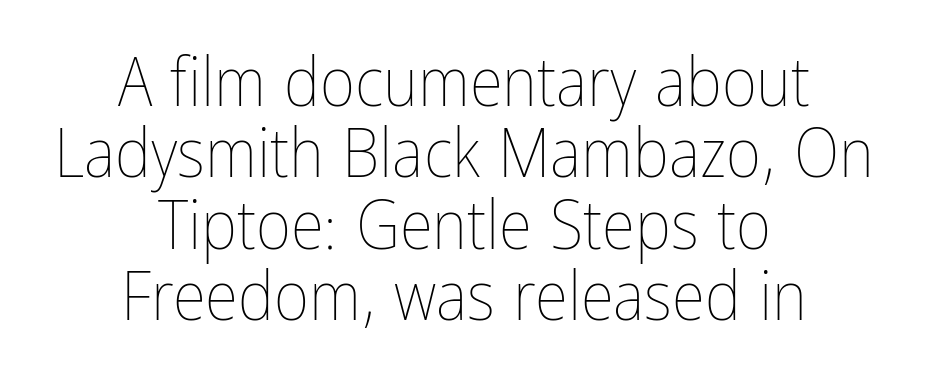
Words appear dense and cohesive because spacing is normal. Looks like regular typesetting: each glyph gets only the width it needs. These lines stack symmetrically, like a column narrowing and widening about its center. The space between consecutive lines is stingy. Plain, unruled lines of type.
